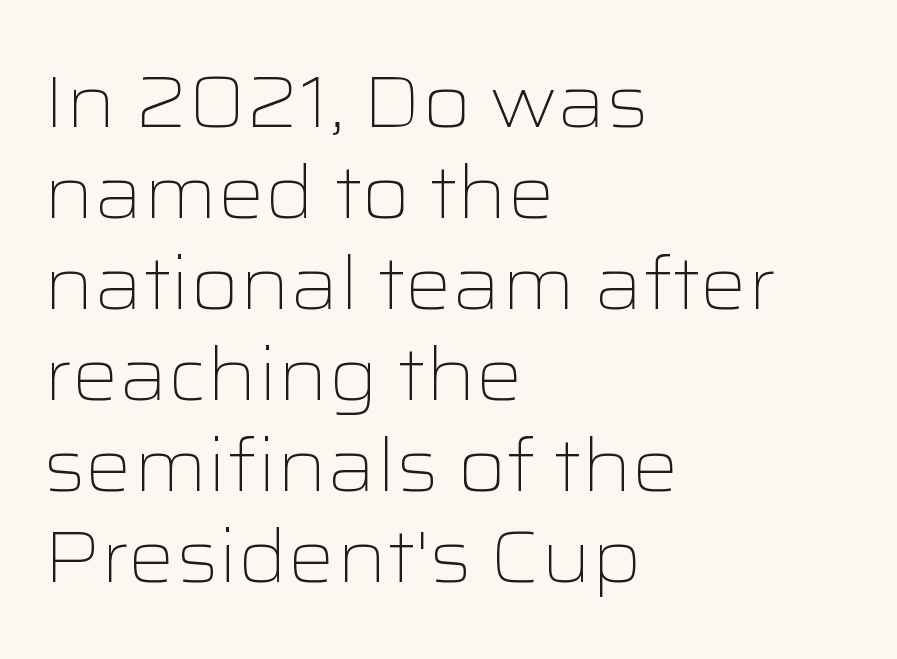
The image shows 74 px light, wide sans-serif type, upright; set left-aligned, line spacing 1.23x, normal letter spacing, not underlined; low stroke contrast and a medium x-height.
